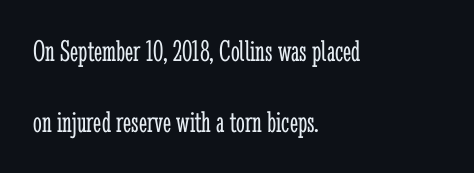
The passage shown has conventional tracking throughout. Alignment: flush left. Rows of type keep a wide berth in the vertical direction. These glyphs show unthickened strokes, regular width or finer.
